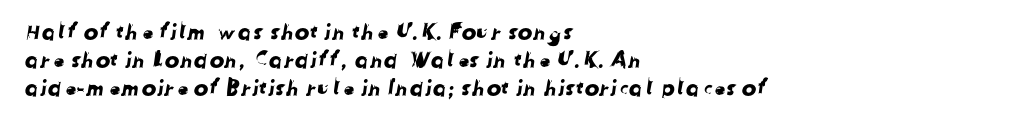
Q: Is the text underlined? A: No.
Q: How is the paragraph aligned? A: Left-aligned.
Q: Is the spacing between letters normal or unusually wide? A: Normal.
Q: Is the spacing between lines tight, normal or loose? A: Normal.
